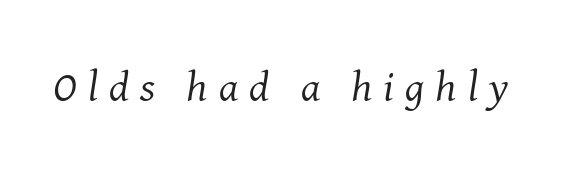
{"serif": "yes", "italic": "yes", "lean": "right", "slant_degrees": 8, "bold": "no", "weight": "regular", "width": "normal", "stroke_contrast": "medium", "x_height": "medium", "monospaced": "no", "underline": "no", "letter_spacing": "wide", "letter_spacing_em": 0.26, "glyph_px": 43}
